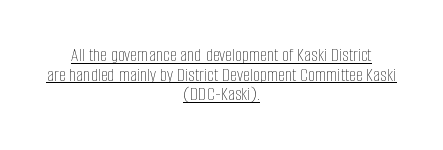
Line spacing here is tight. Short and long lines alike share a common midpoint. The specimen includes a rule beneath the text block's lines. The characters are drawn with everyday or finer stroke widths.
